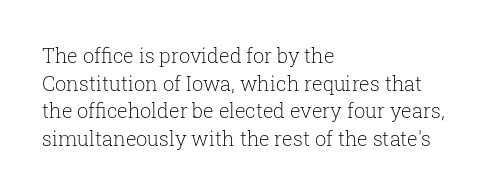
{"italic": "no", "bold": "no", "underline": "no", "align": "left", "line_spacing": "normal", "line_spacing_ratio": 1.38, "letter_spacing": "normal", "letter_spacing_em": 0.0, "glyph_px": 20}
